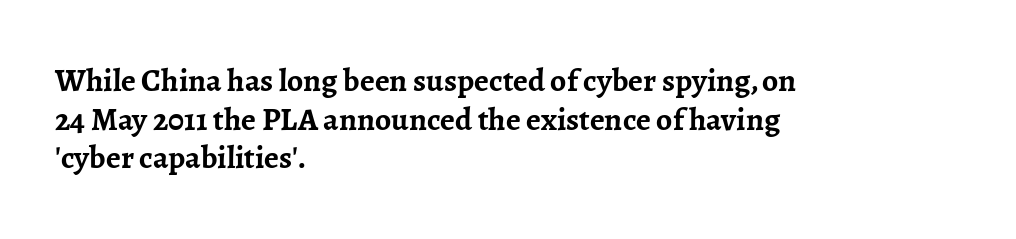
{"serif": "yes", "italic": "no", "bold": "yes", "weight": "semibold", "width": "normal", "stroke_contrast": "low", "x_height": "medium", "monospaced": "no", "underline": "no", "align": "left", "line_spacing_ratio": 1.21, "letter_spacing": "normal", "letter_spacing_em": 0.0, "glyph_px": 32}
